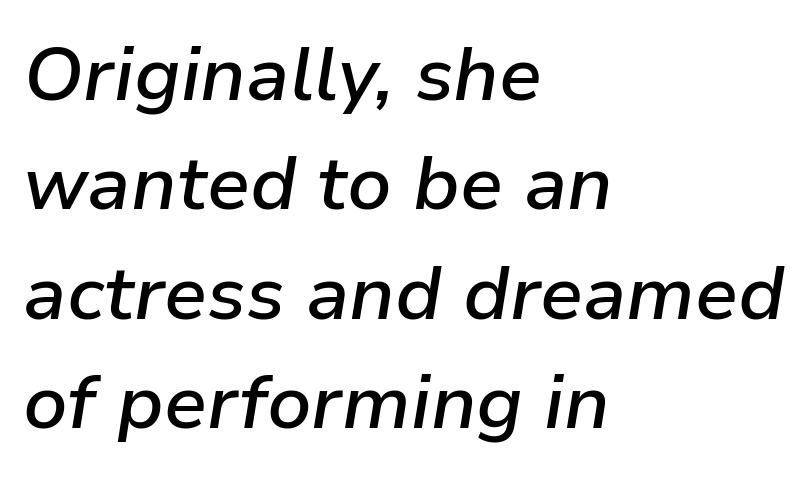
The image shows 76 px semibold type, italic (leaning right); set left-aligned, normal line spacing (1.44x), normal letter spacing, not underlined; low stroke contrast and a medium x-height.
